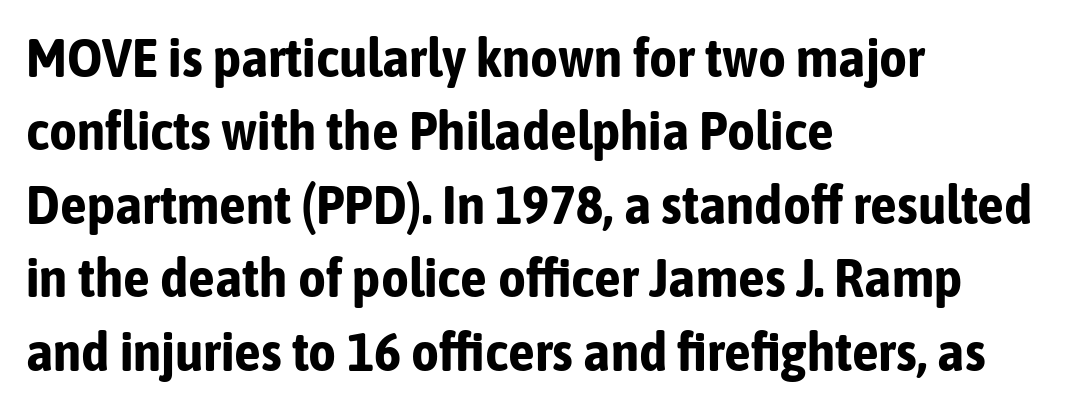
The image shows 54 px bold, condensed sans-serif type, upright; set left-aligned, normal line spacing (1.36x), normal letter spacing, not underlined; low stroke contrast and a medium x-height.
